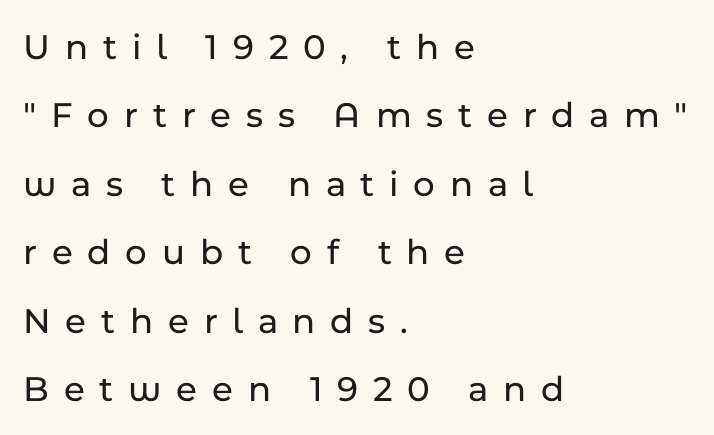
Q: Is the text italic (slanted)? A: No, it is upright.
Q: Is the typeface a serif or a sans-serif typeface? A: Sans-serif.
Q: Is the text underlined? A: No.
Q: How is the paragraph aligned? A: Left-aligned.
Q: Is the spacing between letters normal or unusually wide? A: Unusually wide.
Q: Width (condensed, normal, or wide)? A: Normal.
Q: Stroke contrast? A: Low.
Q: x-height? A: Medium.
Q: Monospaced? A: No.
